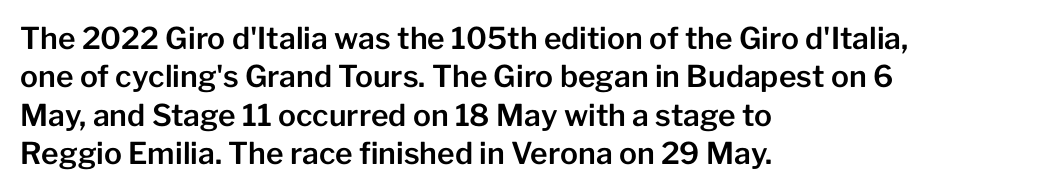
The image shows 30 px sans-serif type, upright; set left-aligned, normal line spacing (1.28x), normal letter spacing, not underlined; low stroke contrast and a medium x-height.
